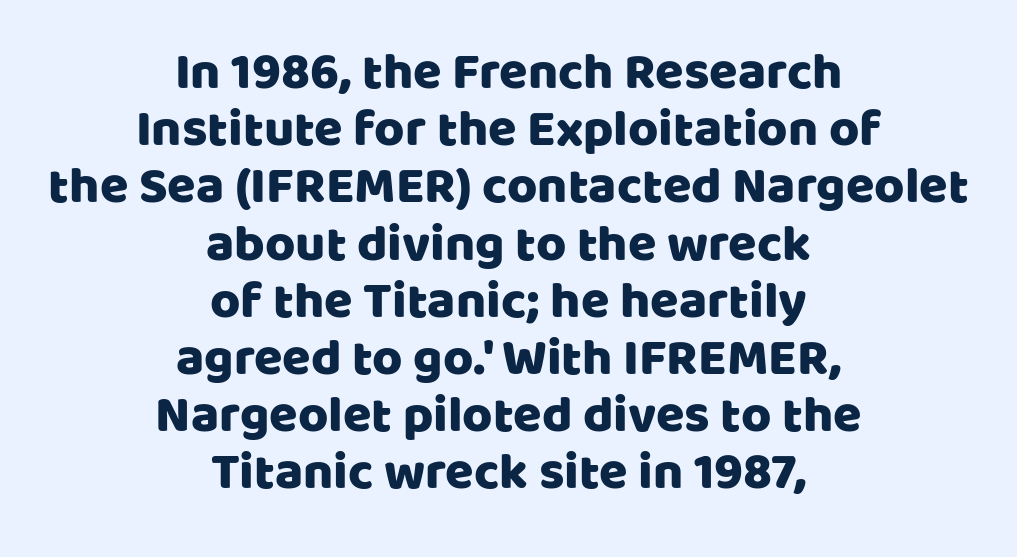
The image shows 52 px sans-serif type, upright; set centered, tight line spacing (1.1x), normal letter spacing, not underlined; low stroke contrast and a large x-height.
